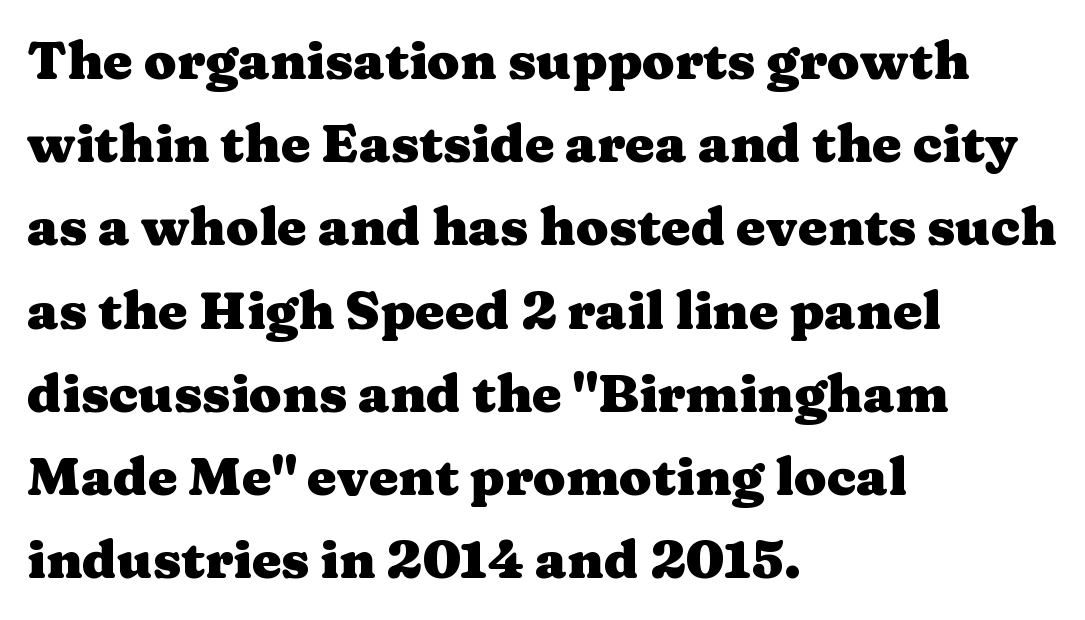
The designer left line spacing at the default. A typesetter would label this face a serif. Students, note that the glyphs here touch the page at normal intervals. The glyphs have the mass of a bold cut. Every row of glyphs begins at an identical x-position on the left. A typesetter would mark this as roman, not italic.
